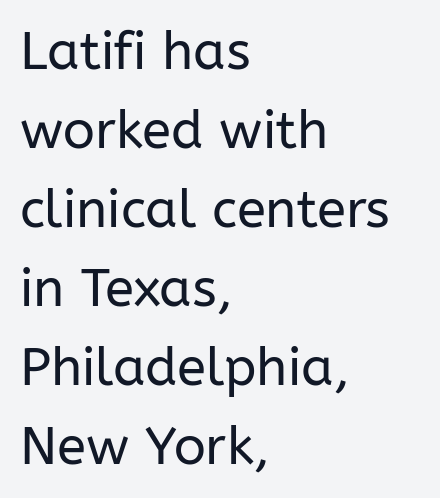
{"serif": "no", "italic": "no", "bold": "no", "weight": "regular", "width": "normal", "stroke_contrast": "low", "x_height": "medium", "monospaced": "no", "underline": "no", "align": "left", "line_spacing": "normal", "line_spacing_ratio": 1.49, "letter_spacing": "normal", "letter_spacing_em": 0.0, "glyph_px": 53}
